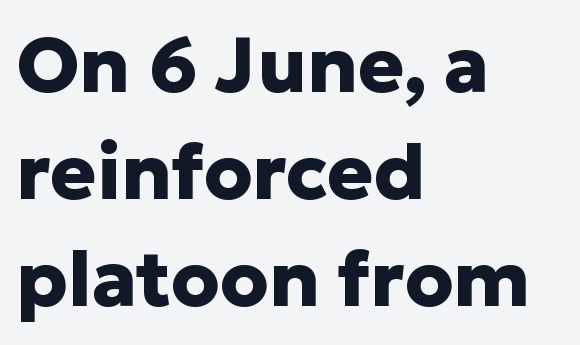
The image shows 77 px heavy sans-serif type, upright; set left-aligned, normal line spacing (1.39x), normal letter spacing, not underlined; low stroke contrast and a medium x-height.
